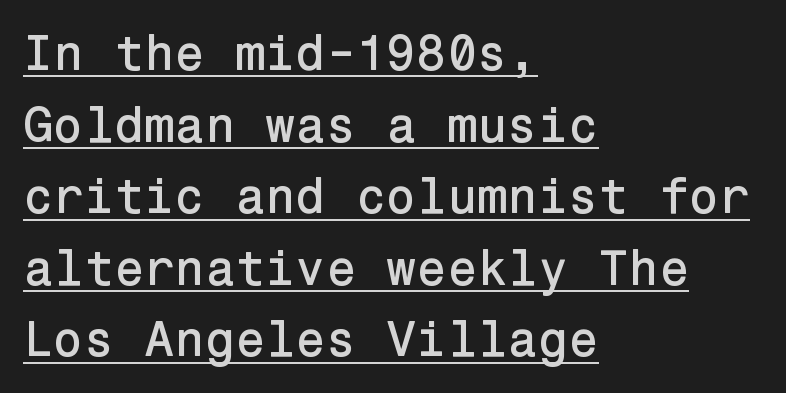
The image shows 49 px sans-serif type, upright; set left-aligned, normal line spacing (1.46x), normal letter spacing, underlined; low stroke contrast and a medium x-height.
